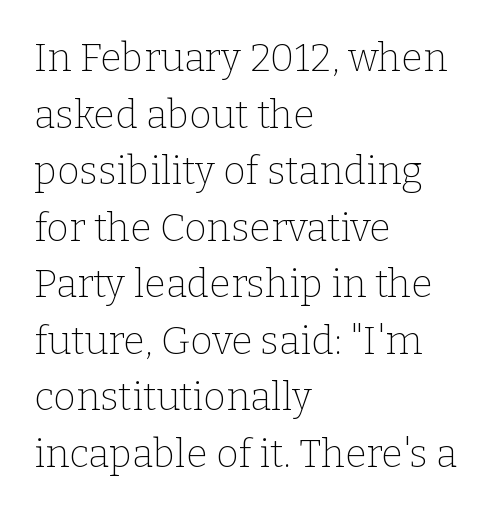
The image shows 39 px thin serif type, upright; set left-aligned, normal line spacing (1.45x), normal letter spacing, not underlined; low stroke contrast and a medium x-height.
